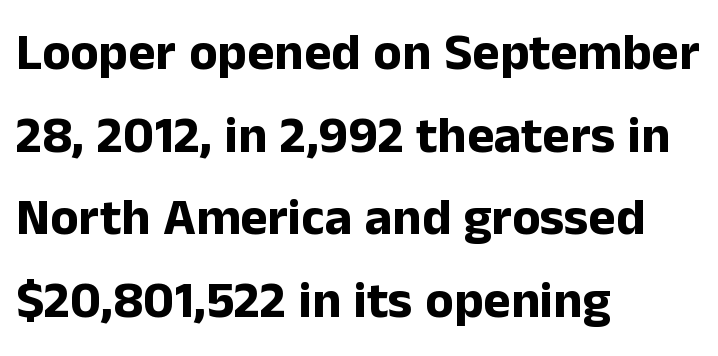
Summary of weight: heavy, a full bold. Line beginnings align vertically; line endings do not. The passage shown is not underscored anywhere. These lines are composed in type without serifs.
